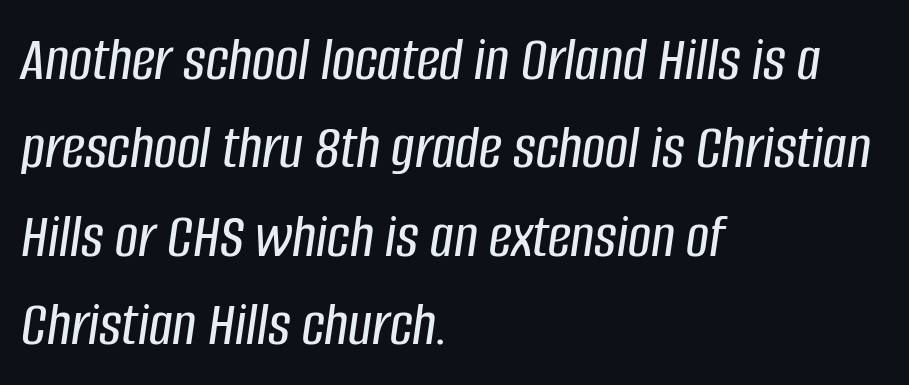
Is the letter spacing exaggerated? No — it looks like the ordinary default. Leading: standard. The typesetter chose a ragged-right arrangement here. The letters advance in unequal steps, a hallmark of proportional type.
